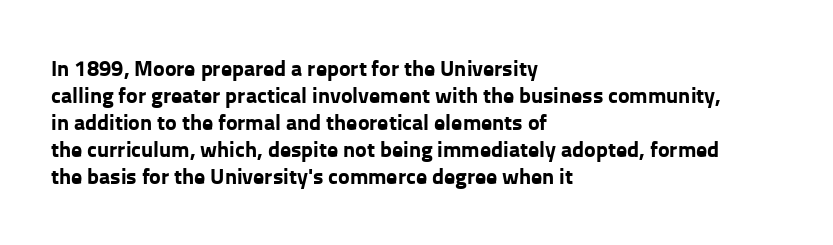
The image shows 22 px bold type, upright; set left-aligned, line spacing 1.23x, normal letter spacing, not underlined.
